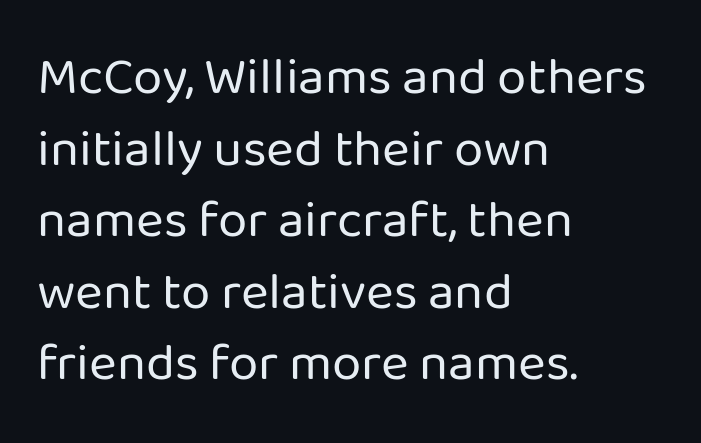
The image shows 53 px regular-weight sans-serif type, upright; set left-aligned, normal line spacing (1.35x), normal letter spacing, not underlined; low stroke contrast and a medium x-height.
